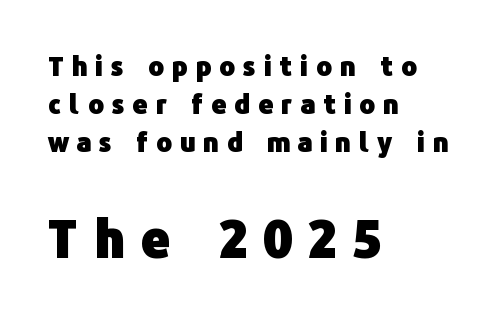
{"serif": "no", "italic": "no", "bold": "yes", "weight": "heavy", "width": "normal", "stroke_contrast": "low", "x_height": "medium", "monospaced": "no", "underline": "no", "align": "left", "line_spacing": "normal", "line_spacing_ratio": 1.47, "letter_spacing": "wide", "letter_spacing_em": 0.31, "larger_block": "second", "size_ratio": 1.96, "glyph_px": 51}
